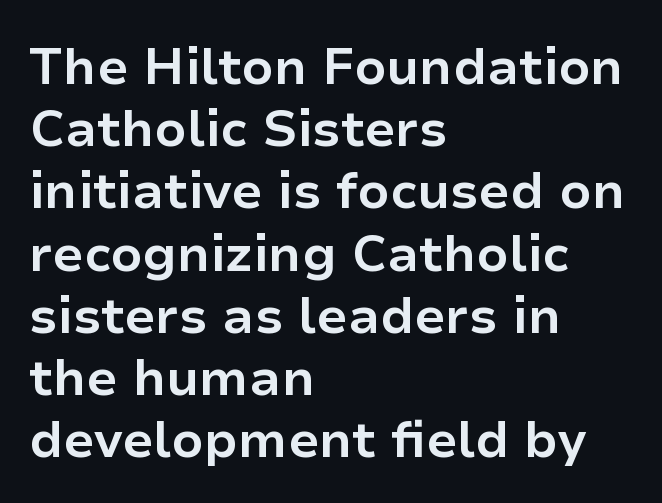
Q: Is the text bold? A: Yes.
Q: Is the text italic (slanted)? A: No, it is upright.
Q: Is the typeface a serif or a sans-serif typeface? A: Sans-serif.
Q: Is the text underlined? A: No.
Q: How is the paragraph aligned? A: Left-aligned.
Q: Is the spacing between letters normal or unusually wide? A: Normal.
Q: Width (condensed, normal, or wide)? A: Normal.
Q: Stroke contrast? A: Low.
Q: x-height? A: Medium.
Q: Monospaced? A: No.
